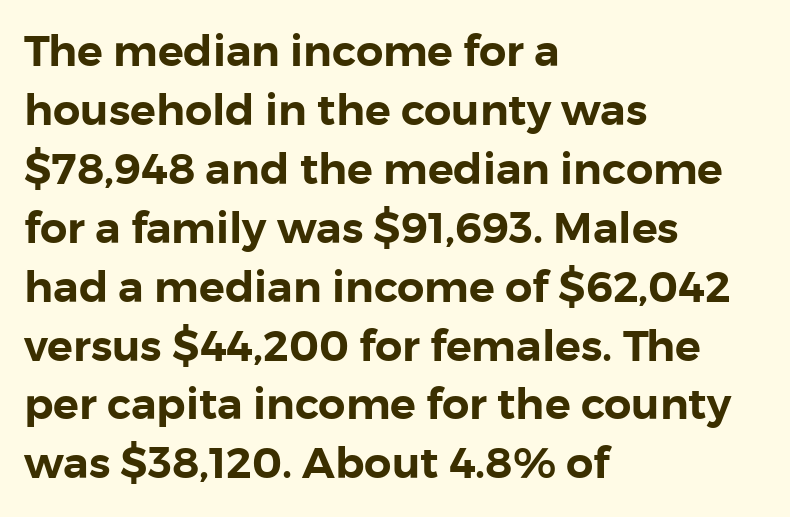
Q: Is the text italic (slanted)? A: No, it is upright.
Q: Is the typeface a serif or a sans-serif typeface? A: Sans-serif.
Q: Is the text underlined? A: No.
Q: How is the paragraph aligned? A: Left-aligned.
Q: Is the spacing between letters normal or unusually wide? A: Normal.
Q: Is the spacing between lines tight, normal or loose? A: Normal.
Q: Width (condensed, normal, or wide)? A: Normal.
Q: Stroke contrast? A: Low.
Q: x-height? A: Medium.
Q: Monospaced? A: No.
